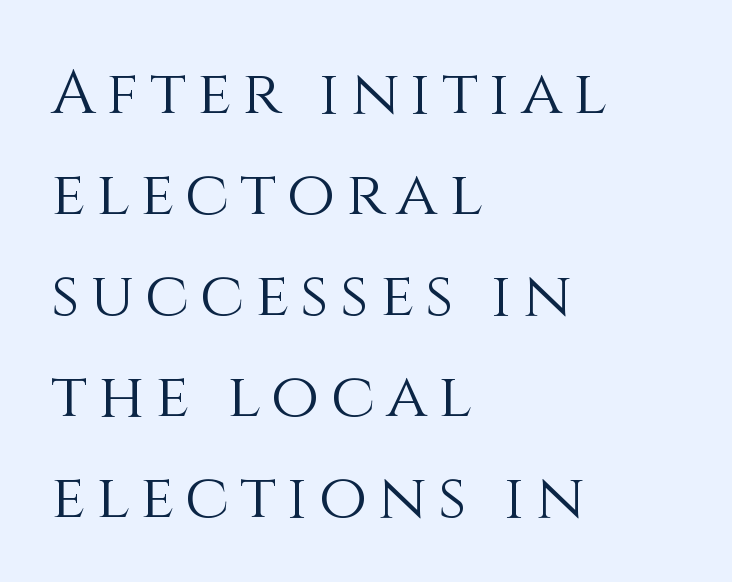
{"italic": "no", "bold": "no", "weight": "light", "width": "normal", "stroke_contrast": "medium", "x_height": "large", "monospaced": "no", "underline": "no", "align": "left", "line_spacing": "normal", "line_spacing_ratio": 1.63, "glyph_px": 62}
